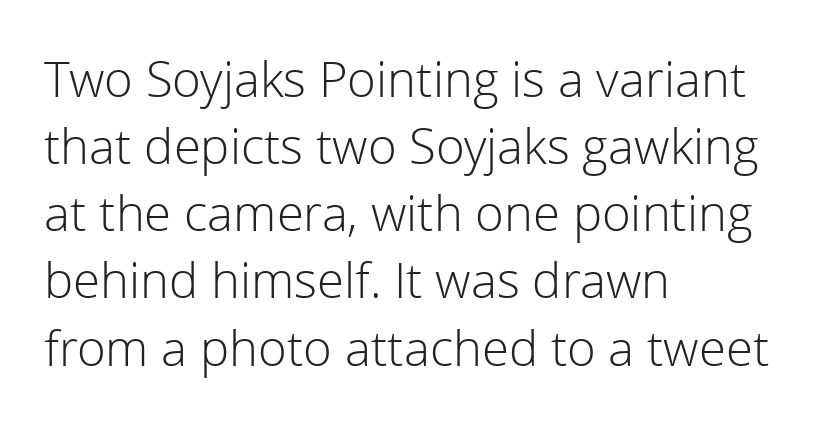
The image shows 49 px light sans-serif type, upright; set left-aligned, normal line spacing (1.37x), normal letter spacing, not underlined; a medium x-height.
